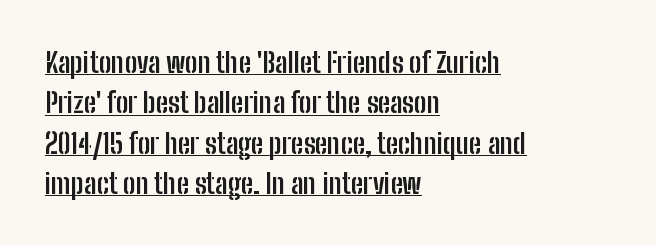
{"serif": "no", "italic": "no", "bold": "yes", "weight": "semibold", "width": "condensed", "stroke_contrast": "low", "x_height": "medium", "monospaced": "no", "underline": "yes", "align": "left", "line_spacing": "normal", "line_spacing_ratio": 1.44, "letter_spacing": "normal", "letter_spacing_em": 0.0, "glyph_px": 28}
